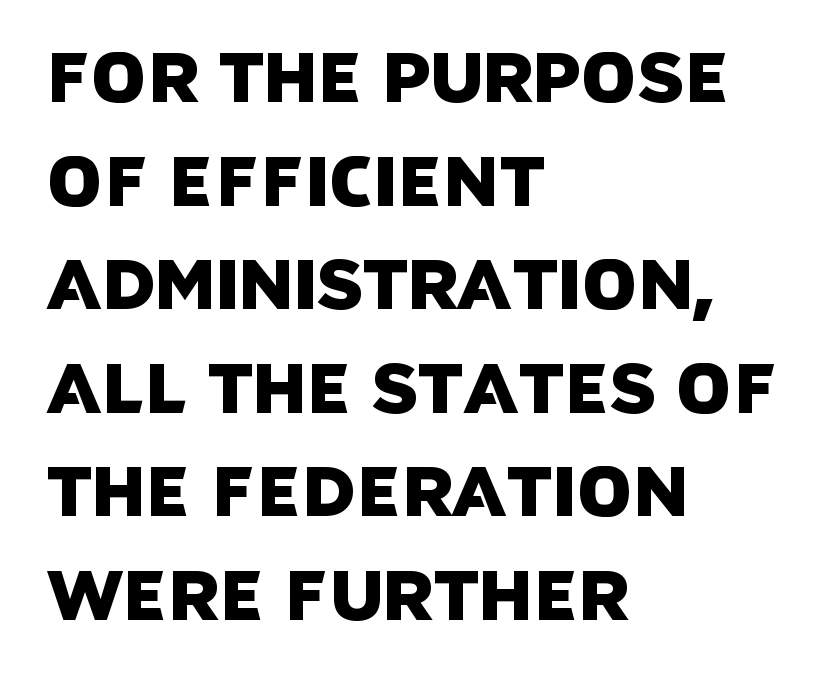
The image shows 70 px sans-serif type; set left-aligned, normal line spacing (1.48x), normal letter spacing, not underlined; low stroke contrast and a large x-height.
